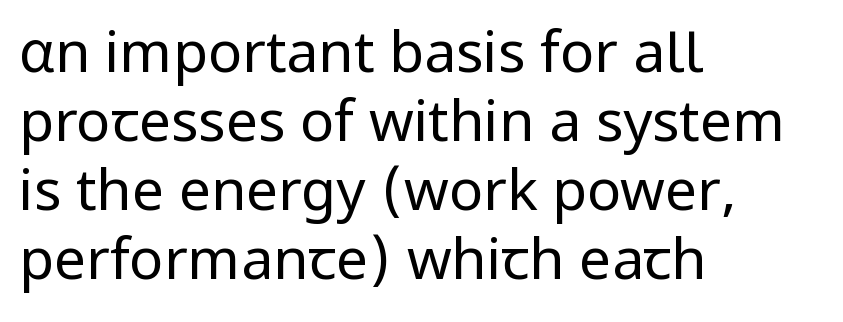
{"serif": "no", "italic": "no", "bold": "no", "weight": "regular", "width": "normal", "stroke_contrast": "low", "x_height": "medium", "monospaced": "no", "underline": "no", "align": "left", "line_spacing_ratio": 1.21, "letter_spacing": "normal", "letter_spacing_em": 0.0, "glyph_px": 57}
